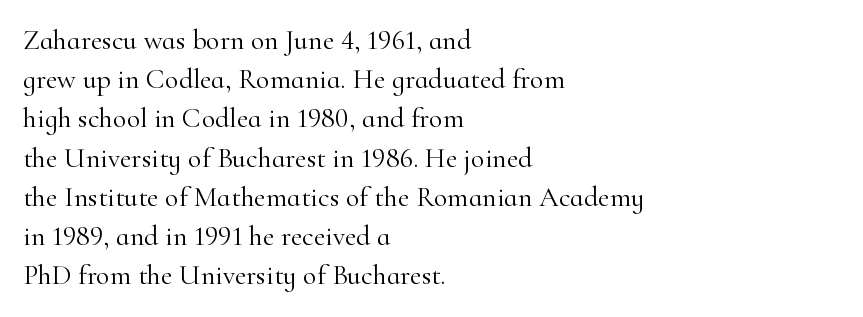
Each line starts at the same left margin while the right side varies. The passage shown is typeset with a serif family. No extra tracking has been applied to these lines. Notice how the stems are strictly vertical — no italics here. Anything drawn beneath the words? Only blank space. Rows of type keep a routine distance in the vertical direction.
